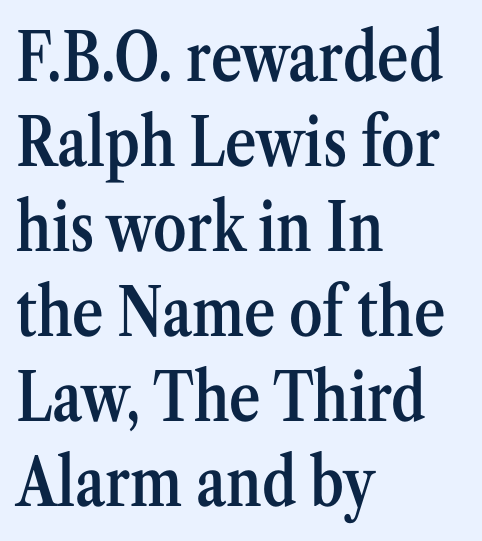
Q: Is the text bold? A: Semi-bold.
Q: Is the text italic (slanted)? A: No, it is upright.
Q: Is the typeface a serif or a sans-serif typeface? A: Serif.
Q: Is the text underlined? A: No.
Q: How is the paragraph aligned? A: Left-aligned.
Q: Is the spacing between letters normal or unusually wide? A: Normal.
Q: Is the spacing between lines tight, normal or loose? A: Normal.
Q: Width (condensed, normal, or wide)? A: Condensed.
Q: Stroke contrast? A: Medium.
Q: x-height? A: Medium.
Q: Monospaced? A: No.
